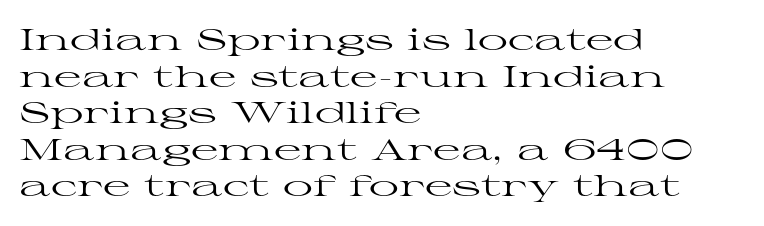
Q: Is the text bold? A: No.
Q: Is the text italic (slanted)? A: No, it is upright.
Q: Is the typeface a serif or a sans-serif typeface? A: Serif.
Q: Is the text underlined? A: No.
Q: How is the paragraph aligned? A: Left-aligned.
Q: Is the spacing between letters normal or unusually wide? A: Normal.
Q: Width (condensed, normal, or wide)? A: Wide.
Q: Stroke contrast? A: High.
Q: x-height? A: Medium.
Q: Monospaced? A: No.
